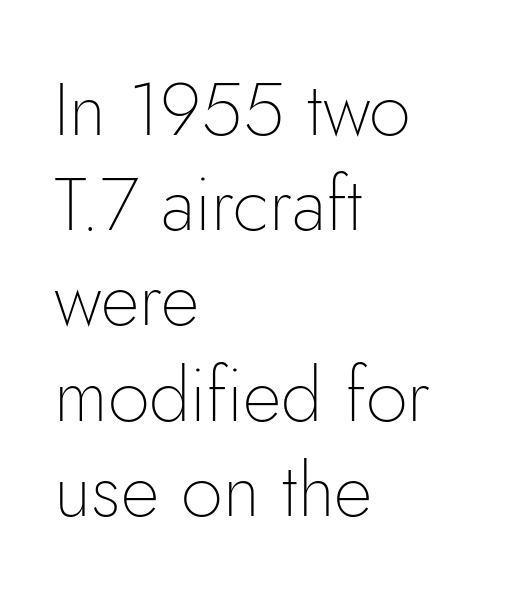
The image shows 75 px thin sans-serif type, upright; set left-aligned, normal line spacing (1.27x), normal letter spacing, not underlined; low stroke contrast and a small x-height.
